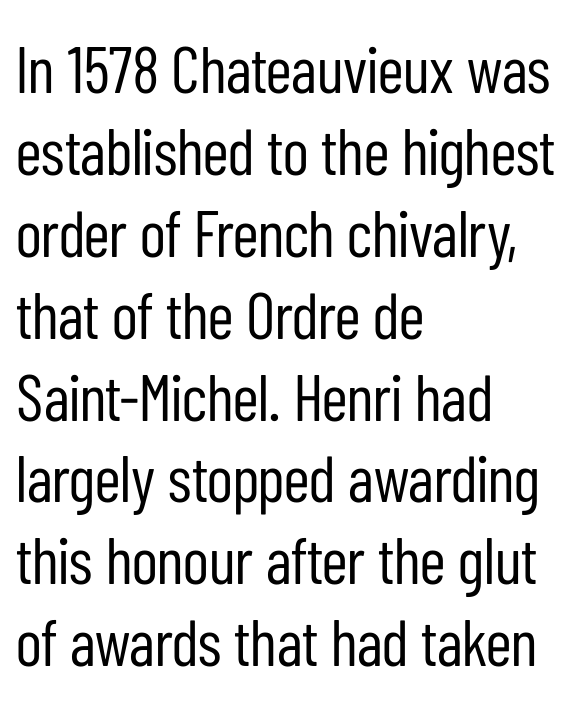
{"serif": "no", "italic": "no", "bold": "no", "weight": "regular", "width": "condensed", "stroke_contrast": "low", "x_height": "medium", "monospaced": "no", "underline": "no", "align": "left", "line_spacing": "normal", "line_spacing_ratio": 1.26, "letter_spacing": "normal", "letter_spacing_em": 0.0, "glyph_px": 65}
